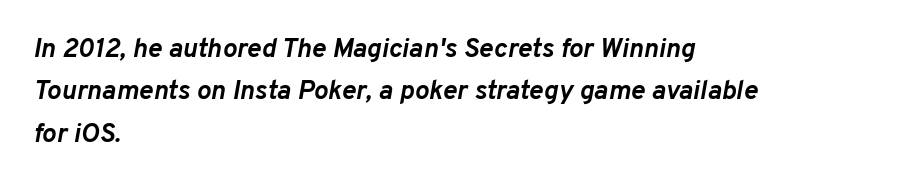
The image shows 27 px bold type, italic (leaning right); set left-aligned, normal line spacing (1.57x), normal letter spacing, not underlined.
